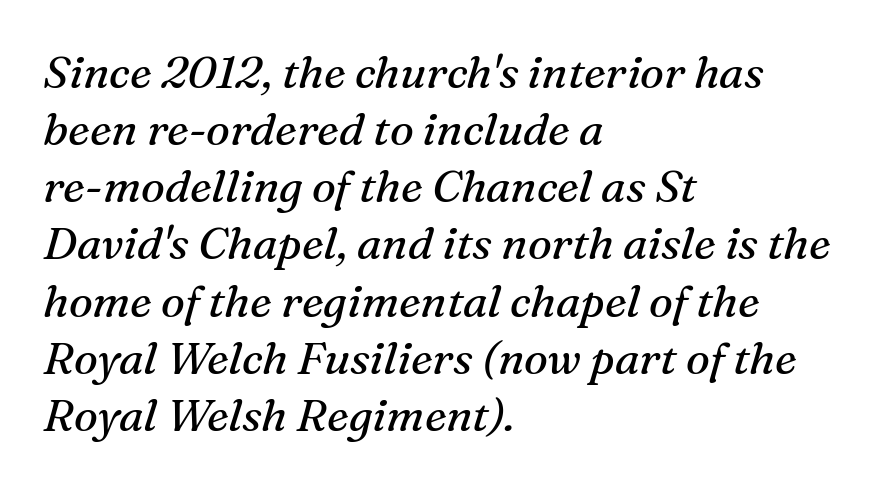
The image shows 45 px regular-weight serif type, italic (leaning right); set left-aligned, normal line spacing (1.27x), normal letter spacing, not underlined; medium stroke contrast and a medium x-height.
